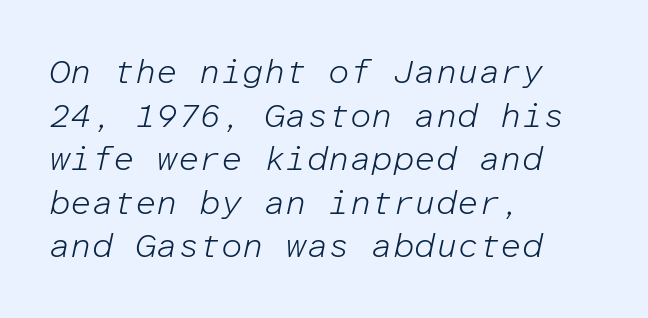
{"italic": "yes", "lean": "right", "slant_degrees": 12, "bold": "no", "weight": "light", "width": "normal", "stroke_contrast": "low", "x_height": "medium", "monospaced": "yes", "underline": "no", "align": "left", "line_spacing": "normal", "line_spacing_ratio": 1.28, "letter_spacing": "normal", "letter_spacing_em": 0.0, "glyph_px": 34}
